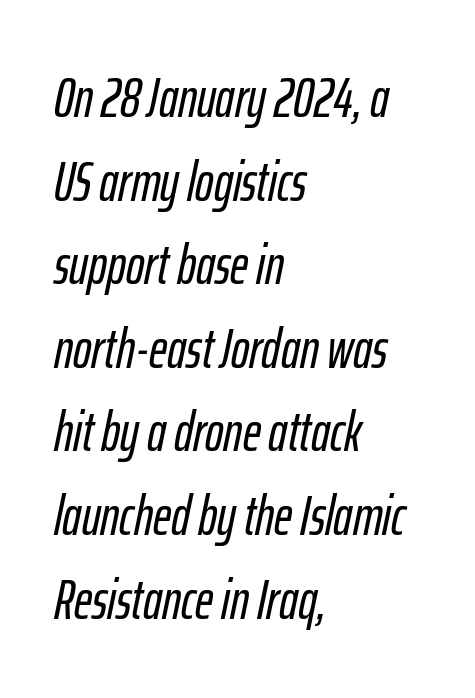
Italic: yes, the glyphs are oblique. The strip under each line holds only bare page. What stands out about the letter spacing? Nothing — it is the standard amount. Horizontal bands of white between lines are of average thickness. Is this a fixed-width face? No — the glyphs have proportional, varying widths. Alignment: flush left.
